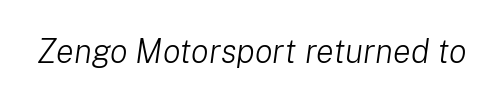
Q: Is the text bold? A: No.
Q: Is the text italic (slanted)? A: Yes, it leans right by about 8 degrees.
Q: Is the text underlined? A: No.
Q: Is the spacing between letters normal or unusually wide? A: Normal.
Q: Width (condensed, normal, or wide)? A: Normal.
Q: Stroke contrast? A: Low.
Q: x-height? A: Medium.
Q: Monospaced? A: No.
